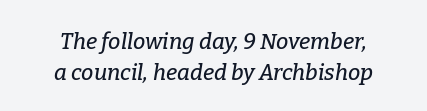
The zone under the glyphs is completely vacant. Honestly, the letter spacing is just normal — you wouldn't notice it. Centered paragraph, ragged on both sides. Regarding leading, the lines here are spaced in the standard way. This is oblique type, the kind used for emphasis or titles.
